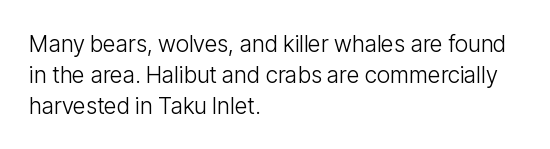
The image shows 23 px text type, upright; set left-aligned, normal line spacing (1.34x), normal letter spacing, not underlined.
